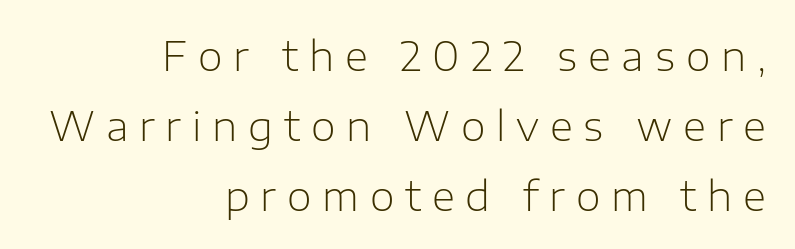
The image shows 40 px light sans-serif type, upright; set right-aligned, line spacing 1.75x, unusually wide letter spacing (+0.27 em), not underlined; low stroke contrast and a medium x-height.
